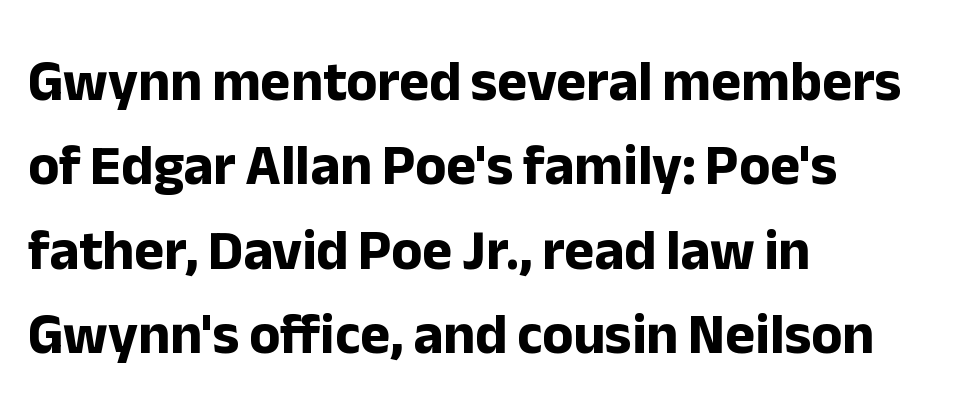
{"serif": "no", "italic": "no", "bold": "yes", "weight": "bold", "width": "normal", "stroke_contrast": "low", "x_height": "medium", "monospaced": "no", "underline": "no", "align": "left", "line_spacing": "normal", "line_spacing_ratio": 1.48, "letter_spacing": "normal", "letter_spacing_em": 0.0, "glyph_px": 57}
